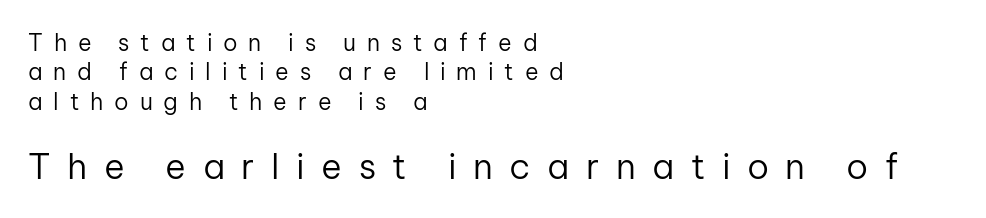
Character widths vary here, with narrow letters taking less room than wide ones. Do the letters lean? They stand straight. The font sits on the lighter half of the weight spectrum, regular included. One-word summary of the alignment: left. Anything drawn beneath the words? Only blank space. Characters follow at a spacing far wider than the type designer built in.
